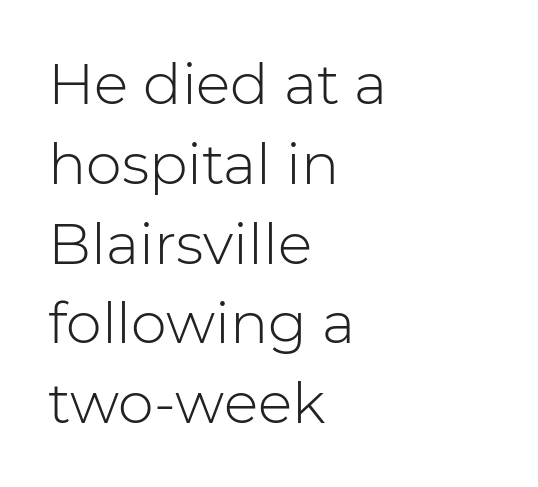
{"serif": "no", "italic": "no", "bold": "no", "weight": "light", "width": "normal", "stroke_contrast": "low", "x_height": "medium", "monospaced": "no", "underline": "no", "align": "left", "line_spacing": "normal", "line_spacing_ratio": 1.4, "letter_spacing": "normal", "letter_spacing_em": 0.0, "glyph_px": 57}
